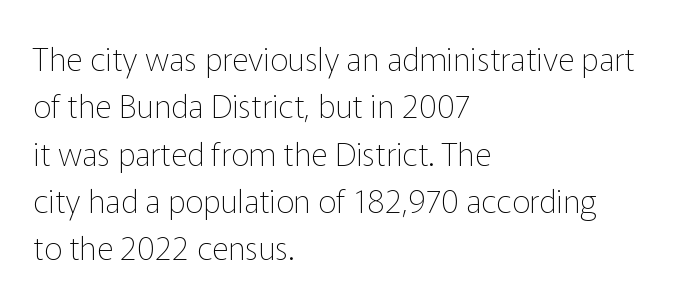
{"serif": "no", "italic": "no", "bold": "no", "weight": "thin", "width": "normal", "stroke_contrast": "low", "x_height": "medium", "monospaced": "no", "underline": "no", "align": "left", "line_spacing": "normal", "line_spacing_ratio": 1.48, "letter_spacing": "normal", "letter_spacing_em": 0.0, "glyph_px": 32}
